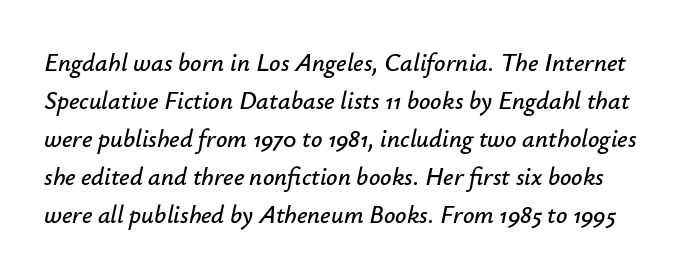
{"italic": "yes", "lean": "right", "slant_degrees": 12, "underline": "no", "line_spacing": "normal", "line_spacing_ratio": 1.52, "letter_spacing": "normal", "letter_spacing_em": 0.0, "glyph_px": 25}
